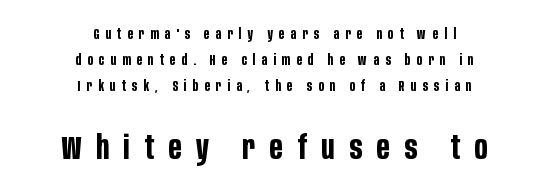
{"serif": "no", "italic": "no", "bold": "yes", "weight": "bold", "width": "condensed", "stroke_contrast": "low", "x_height": "large", "monospaced": "no", "underline": "no", "align": "center", "line_spacing_ratio": 1.87, "letter_spacing": "wide", "letter_spacing_em": 0.44, "larger_block": "second", "size_ratio": 2.36, "glyph_px": 33}
